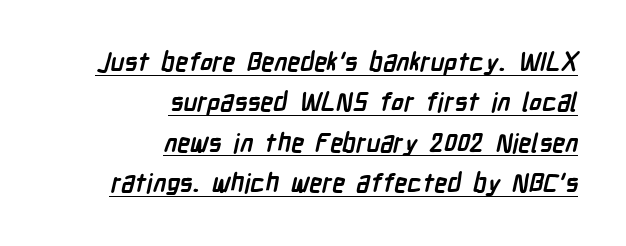
Q: Is the text bold? A: Yes.
Q: Is the text underlined? A: Yes.
Q: How is the paragraph aligned? A: Right-aligned.
Q: Is the spacing between letters normal or unusually wide? A: Normal.
Q: Is the spacing between lines tight, normal or loose? A: Normal.
